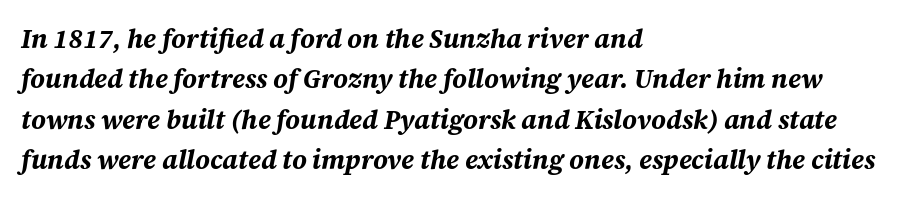
{"italic": "yes", "lean": "right", "slant_degrees": 12, "bold": "yes", "underline": "no", "align": "left", "line_spacing": "normal", "line_spacing_ratio": 1.55, "letter_spacing": "normal", "letter_spacing_em": 0.0, "glyph_px": 26}
